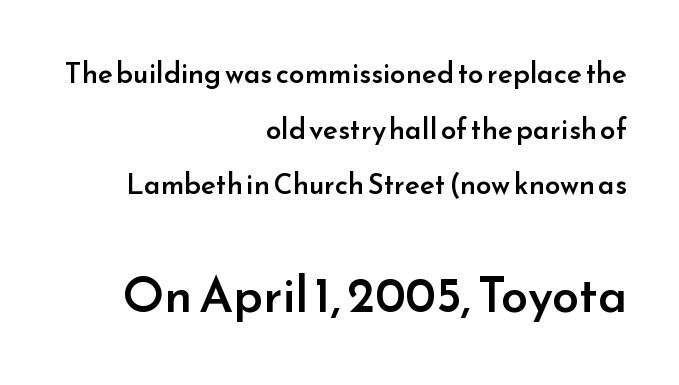
{"serif": "no", "italic": "no", "bold": "semi", "weight": "semibold", "width": "normal", "stroke_contrast": "low", "x_height": "small", "monospaced": "no", "underline": "no", "align": "right", "line_spacing": "loose", "line_spacing_ratio": 1.99, "letter_spacing": "normal", "letter_spacing_em": 0.0, "larger_block": "second", "size_ratio": 1.75, "glyph_px": 49}
